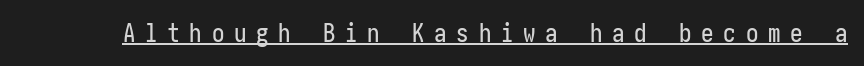
Posture: upright roman. The specimen includes a rule beneath the text block's lines. In terms of letterspacing, this is a distinctly airy, spread setting.
